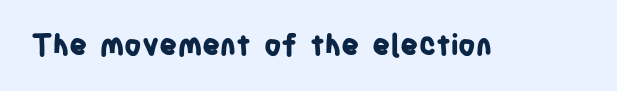
Q: Is the text bold? A: Yes.
Q: Is the text italic (slanted)? A: No, it is upright.
Q: Is the typeface a serif or a sans-serif typeface? A: Sans-serif.
Q: Is the text underlined? A: No.
Q: Is the spacing between letters normal or unusually wide? A: Normal.
Q: Width (condensed, normal, or wide)? A: Condensed.
Q: Stroke contrast? A: Low.
Q: x-height? A: Large.
Q: Monospaced? A: No.
